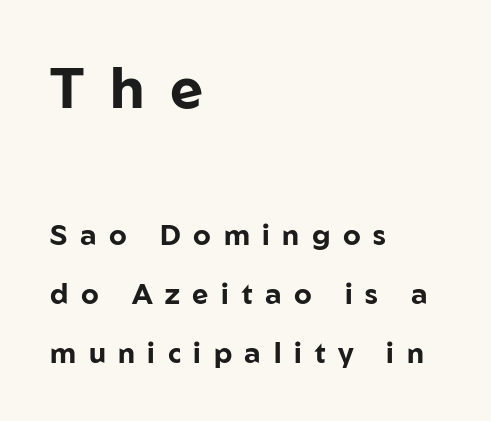
The image shows 57 px bold sans-serif type, upright; set left-aligned, loose line spacing (2.11x), unusually wide letter spacing (+0.45 em), not underlined; the first (top) block is 2.04x larger; low stroke contrast and a medium x-height.
